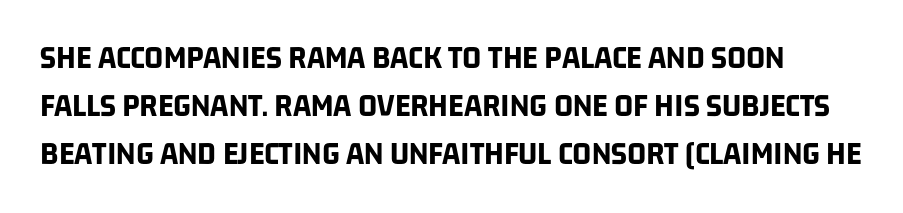
Every letter is thick-stroked: bold, no question. Is the letter spacing exaggerated? No — it looks like the ordinary default. The glyphs in this specimen are sans serif. The passage shown is typed in a proportional face where columns would drift. Line spacing here is normal. Nobody drew a line under any word here.
